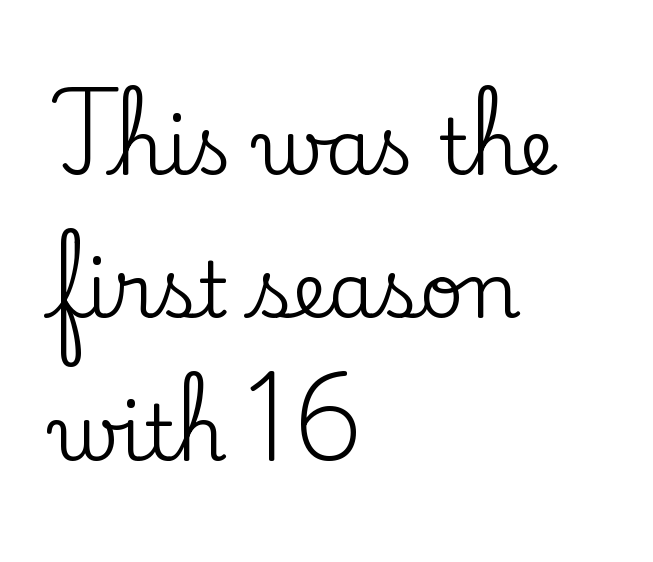
The image shows 77 px serif type, upright; set left-aligned, line spacing 1.86x, normal letter spacing, not underlined; low stroke contrast and a small x-height.
